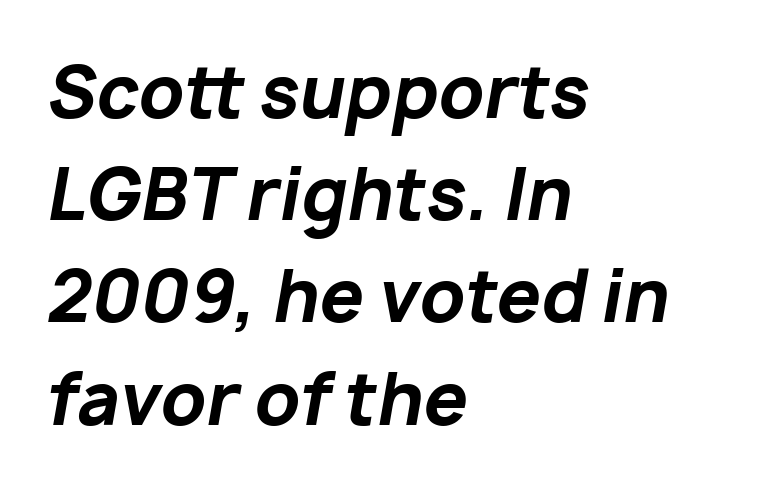
Compared with ordinary roman type, these characters are visibly tilted. Just letters on the line, the space beneath them empty. Short note: letters normally spaced. Leading matches the norm, producing a regular column.
